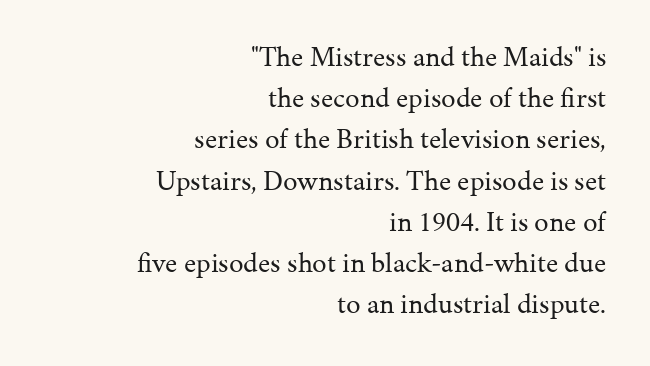
Which margin do the lines hug? The right one — the left edge is uneven. The rendering keeps characters at their native spacing. The font sits on the lighter half of the weight spectrum, regular included. A serif font was chosen for this passage. The passage shown is typed in a proportional face where columns would drift. Successive baselines arrive at the customary interval.
